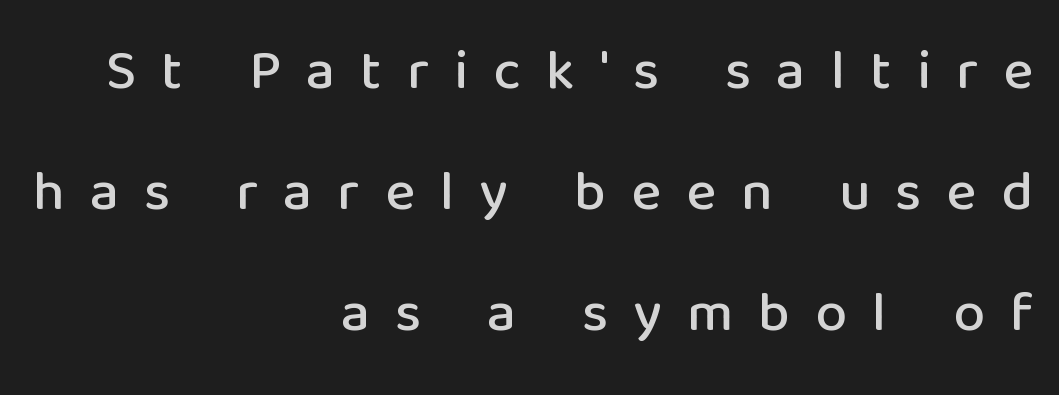
{"serif": "no", "italic": "no", "width": "normal", "stroke_contrast": "low", "x_height": "medium", "monospaced": "no", "underline": "no", "align": "right", "line_spacing": "loose", "line_spacing_ratio": 2.12, "letter_spacing": "wide", "letter_spacing_em": 0.44, "glyph_px": 57}
